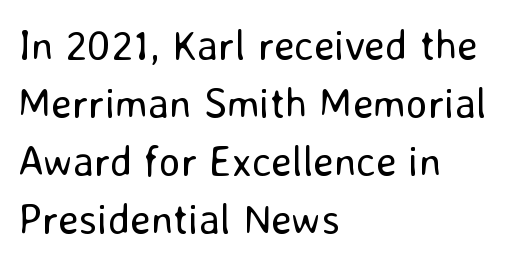
Q: Is the text bold? A: No.
Q: Is the text italic (slanted)? A: No, it is upright.
Q: Is the typeface a serif or a sans-serif typeface? A: Sans-serif.
Q: Is the text underlined? A: No.
Q: How is the paragraph aligned? A: Left-aligned.
Q: Is the spacing between letters normal or unusually wide? A: Normal.
Q: Is the spacing between lines tight, normal or loose? A: Normal.
Q: Width (condensed, normal, or wide)? A: Normal.
Q: Stroke contrast? A: Low.
Q: x-height? A: Medium.
Q: Monospaced? A: No.
